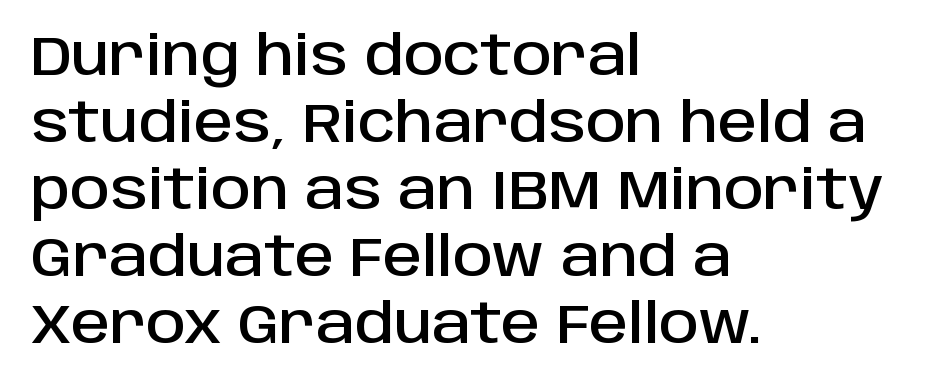
Type style note: lacks serifs. Line beginnings align vertically; line endings do not. The foot of each line stays bare and open. A roman cut, with each character standing at attention. Think of a printed novel: that variable character pitch is what you see here.
